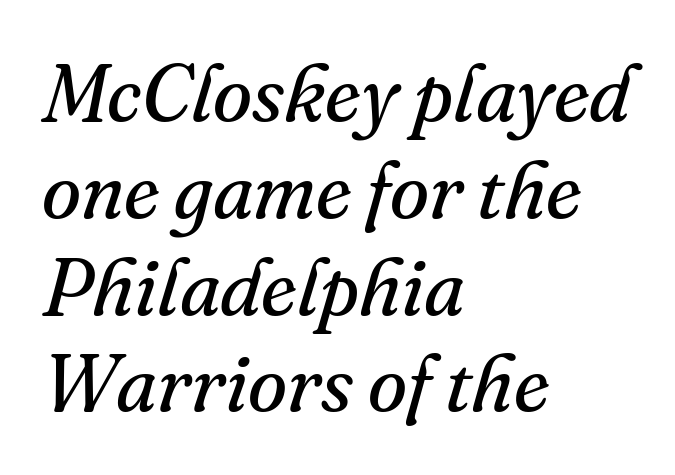
Q: Is the text bold? A: No.
Q: Is the text italic (slanted)? A: Yes, it leans right by about 16 degrees.
Q: Is the typeface a serif or a sans-serif typeface? A: Serif.
Q: Is the text underlined? A: No.
Q: How is the paragraph aligned? A: Left-aligned.
Q: Is the spacing between letters normal or unusually wide? A: Normal.
Q: Width (condensed, normal, or wide)? A: Normal.
Q: Stroke contrast? A: Medium.
Q: x-height? A: Small.
Q: Monospaced? A: No.
